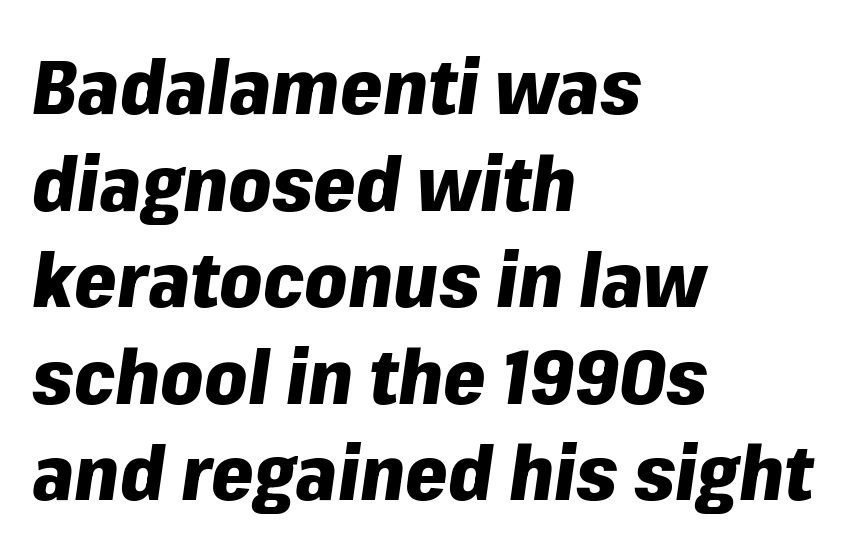
{"italic": "yes", "lean": "right", "slant_degrees": 8, "bold": "yes", "weight": "heavy", "width": "normal", "stroke_contrast": "low", "x_height": "medium", "monospaced": "no", "underline": "no", "align": "left", "line_spacing": "normal", "line_spacing_ratio": 1.27, "letter_spacing": "normal", "letter_spacing_em": 0.0, "glyph_px": 76}
